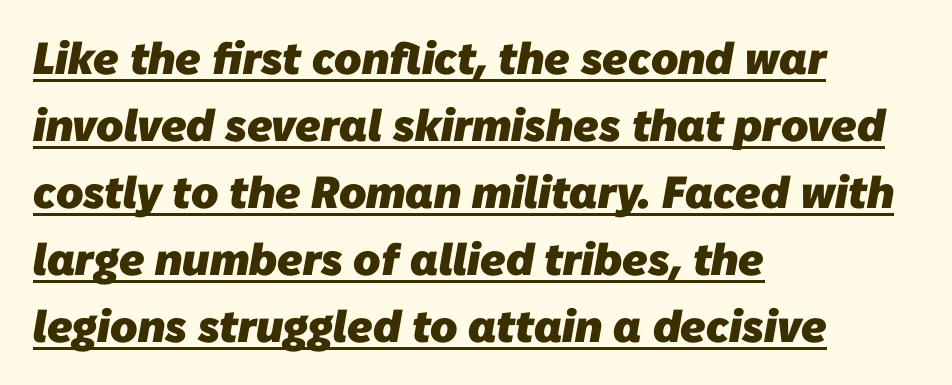
{"serif": "no", "bold": "yes", "weight": "heavy", "width": "normal", "stroke_contrast": "low", "x_height": "medium", "monospaced": "no", "underline": "yes", "align": "left", "line_spacing": "normal", "line_spacing_ratio": 1.49, "letter_spacing": "normal", "letter_spacing_em": 0.0, "glyph_px": 45}
